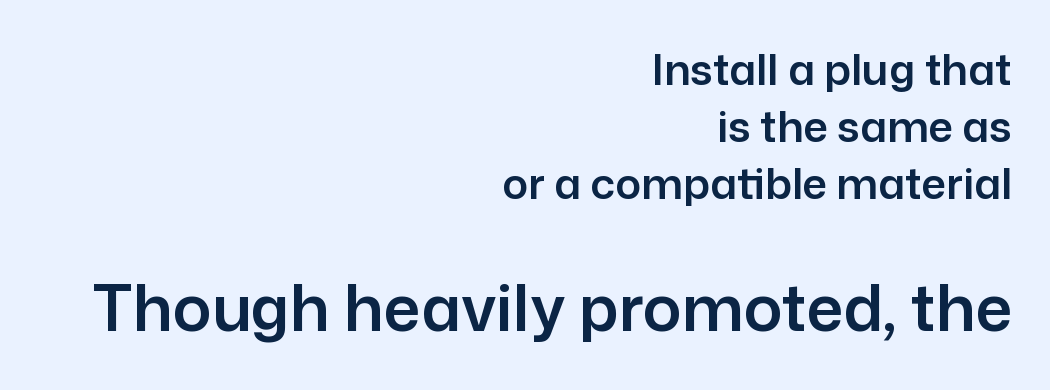
The image shows 64 px sans-serif type, upright; set right-aligned, normal line spacing (1.33x), normal letter spacing, not underlined; the second (bottom) block is 1.49x larger; low stroke contrast and a medium x-height.
